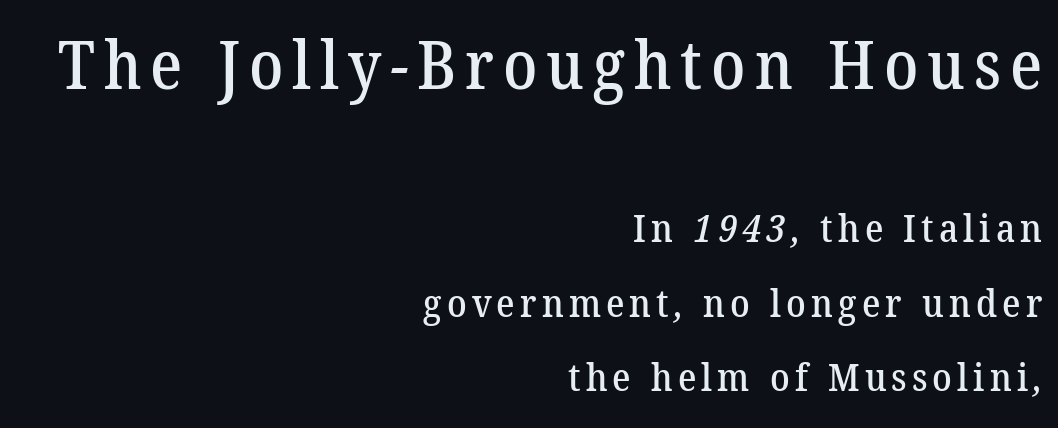
The image shows 68 px serif type; set right-aligned, loose line spacing (1.91x), not underlined; the first (top) block is 1.74x larger; low stroke contrast and a medium x-height.
